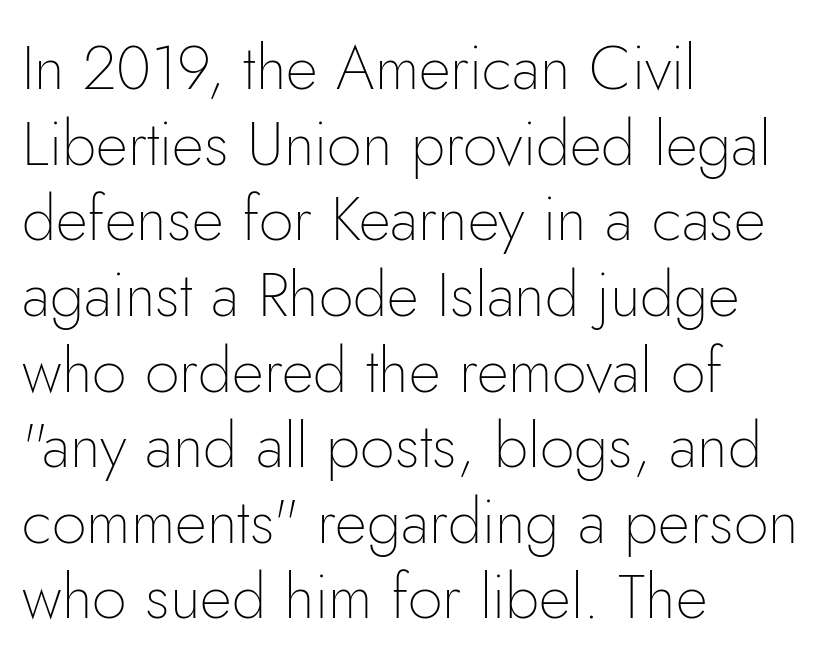
Q: Is the text bold? A: No.
Q: Is the text italic (slanted)? A: No, it is upright.
Q: Is the typeface a serif or a sans-serif typeface? A: Sans-serif.
Q: Is the text underlined? A: No.
Q: How is the paragraph aligned? A: Left-aligned.
Q: Is the spacing between letters normal or unusually wide? A: Normal.
Q: Width (condensed, normal, or wide)? A: Normal.
Q: Stroke contrast? A: Low.
Q: x-height? A: Small.
Q: Monospaced? A: No.
